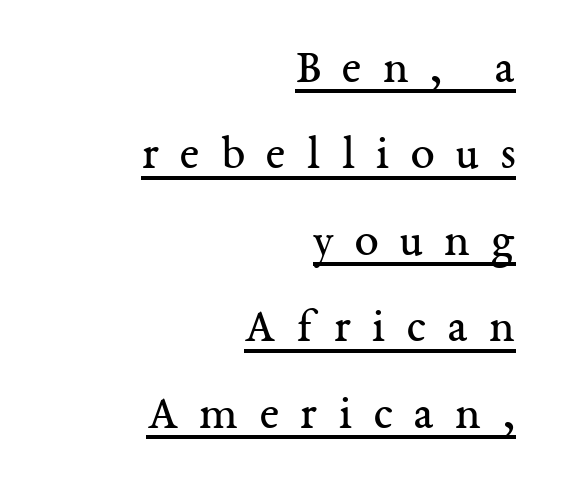
{"serif": "yes", "italic": "no", "bold": "no", "weight": "regular", "width": "normal", "stroke_contrast": "medium", "x_height": "medium", "monospaced": "no", "underline": "yes", "align": "right", "line_spacing_ratio": 1.8, "letter_spacing": "wide", "letter_spacing_em": 0.45, "glyph_px": 48}
